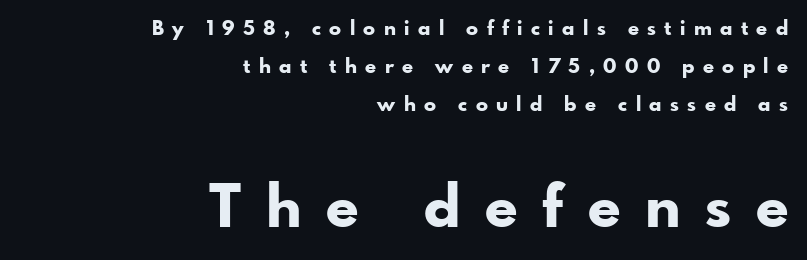
Q: Is the text bold? A: Yes.
Q: Is the text italic (slanted)? A: No, it is upright.
Q: Is the typeface a serif or a sans-serif typeface? A: Sans-serif.
Q: Is the text underlined? A: No.
Q: How is the paragraph aligned? A: Right-aligned.
Q: Is the spacing between letters normal or unusually wide? A: Unusually wide.
Q: Which block of text is set in a larger size, the first (top) or the second (bottom)? A: The second (bottom) one.
Q: Width (condensed, normal, or wide)? A: Normal.
Q: Stroke contrast? A: Low.
Q: x-height? A: Small.
Q: Monospaced? A: No.
